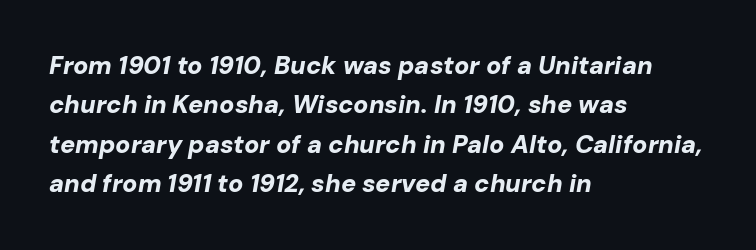
Is the letter spacing exaggerated? No — it looks like the ordinary default. Descenders are the only things crossing below the line. The whole block is typeset with a tilt. The rag falls on the right side of this text block. Quick note: interline space is typical.
